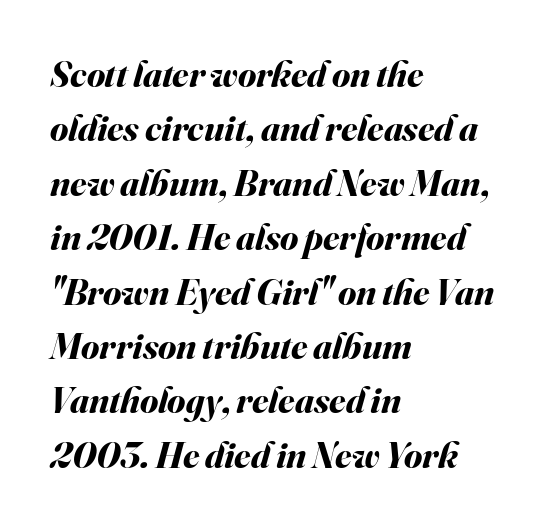
Q: Is the text bold? A: Yes.
Q: Is the text italic (slanted)? A: Yes, it leans right by about 16 degrees.
Q: Is the text underlined? A: No.
Q: How is the paragraph aligned? A: Left-aligned.
Q: Is the spacing between letters normal or unusually wide? A: Normal.
Q: Is the spacing between lines tight, normal or loose? A: Normal.
Q: Width (condensed, normal, or wide)? A: Normal.
Q: Stroke contrast? A: Medium.
Q: x-height? A: Small.
Q: Monospaced? A: No.
